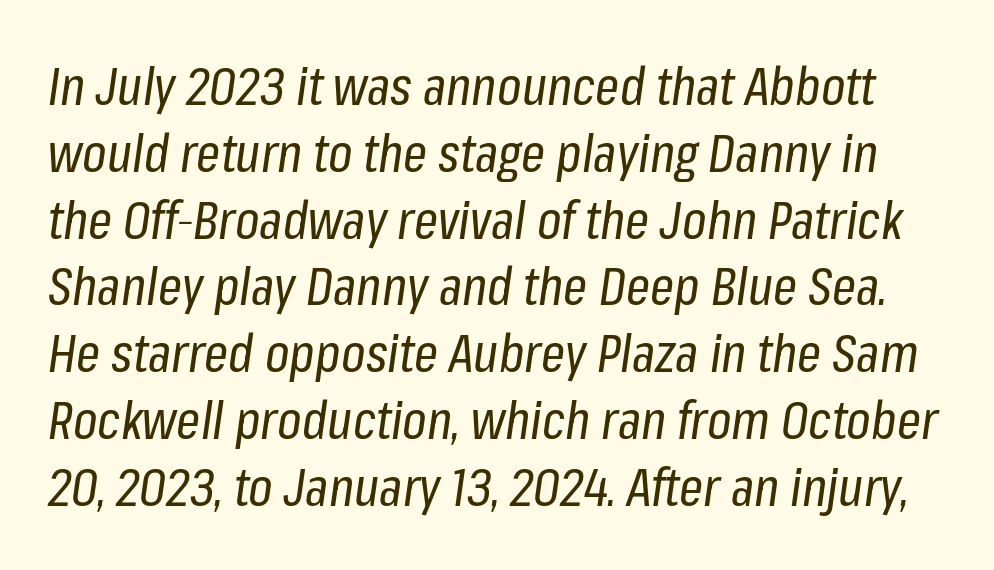
A light-to-regular cut is what we see here. Glance below the letters and you will spot only blank space. A typesetter would mark this as italic. This sample keeps an unexceptional amount of space between lines.
